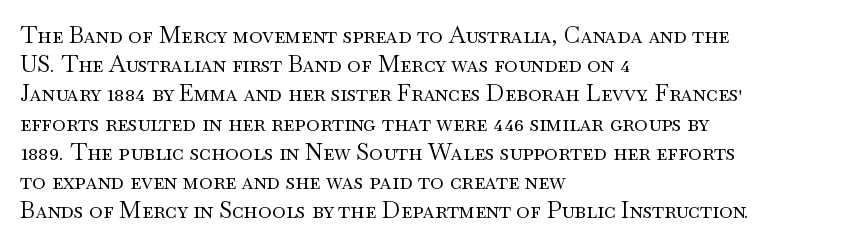
Nothing unusual about the tracking: characters are spaced as the font intends. Caption: multi-line text, flush left, ragged right. How would I describe the line gaps? Plain and ordinary. Unbolded letterforms with no extra heft.
